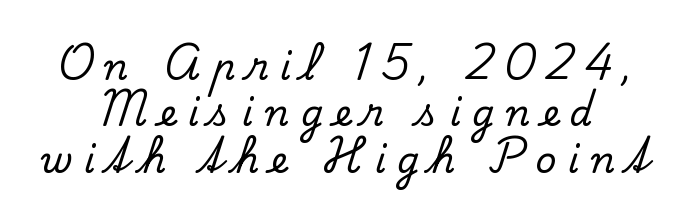
The image shows 36 px serif type; set normal line spacing (1.29x), unusually wide letter spacing (+0.33 em), not underlined; low stroke contrast and a small x-height.
